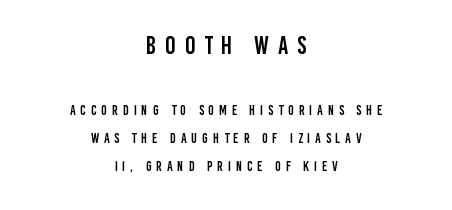
Q: Is the text italic (slanted)? A: No, it is upright.
Q: Is the text underlined? A: No.
Q: How is the paragraph aligned? A: Centered.
Q: Is the spacing between letters normal or unusually wide? A: Unusually wide.
Q: Is the spacing between lines tight, normal or loose? A: Loose.
Q: Which block of text is set in a larger size, the first (top) or the second (bottom)? A: The first (top) one.
